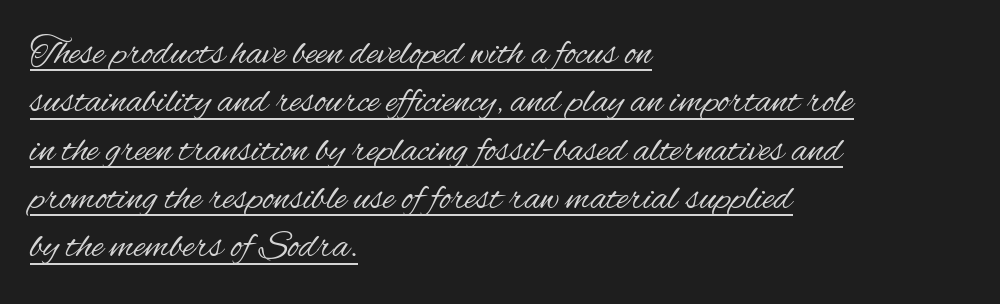
Q: Is the text bold? A: No.
Q: Is the text italic (slanted)? A: Yes.
Q: Is the typeface a serif or a sans-serif typeface? A: Sans-serif.
Q: Is the text underlined? A: Yes.
Q: How is the paragraph aligned? A: Left-aligned.
Q: Is the spacing between letters normal or unusually wide? A: Normal.
Q: Width (condensed, normal, or wide)? A: Condensed.
Q: Stroke contrast? A: Medium.
Q: x-height? A: Small.
Q: Monospaced? A: No.
